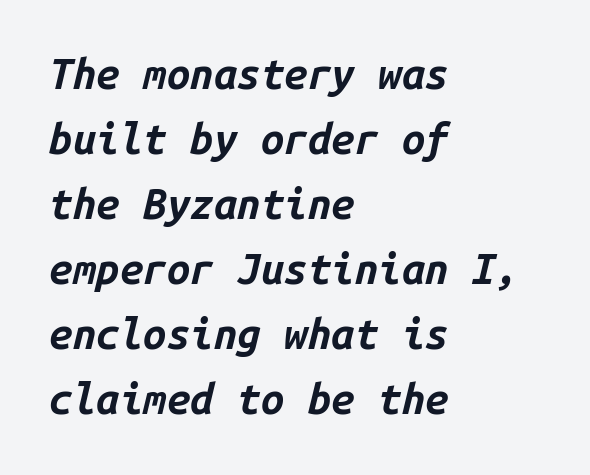
{"italic": "yes", "lean": "right", "slant_degrees": 14, "bold": "yes", "weight": "bold", "width": "normal", "stroke_contrast": "low", "x_height": "medium", "monospaced": "yes", "underline": "no", "align": "left", "line_spacing": "normal", "line_spacing_ratio": 1.55, "letter_spacing": "normal", "letter_spacing_em": 0.0, "glyph_px": 42}
